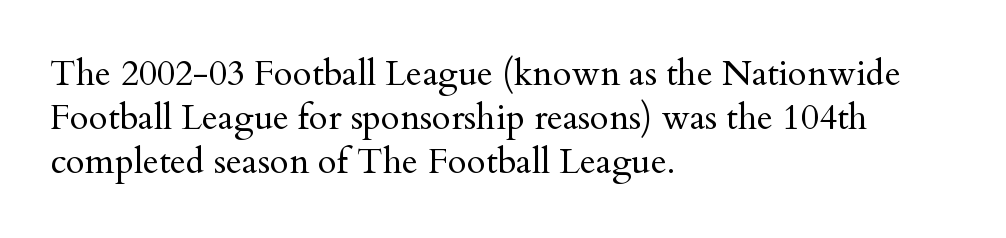
A student would call this left alignment; a typographer would say flush left, rag right. This is the regular roman posture of the typeface. Think of a printed novel: that variable character pitch is what you see here. A typesetter would call this leading conventional body-copy spacing. Regarding serifs, this sample has them.
